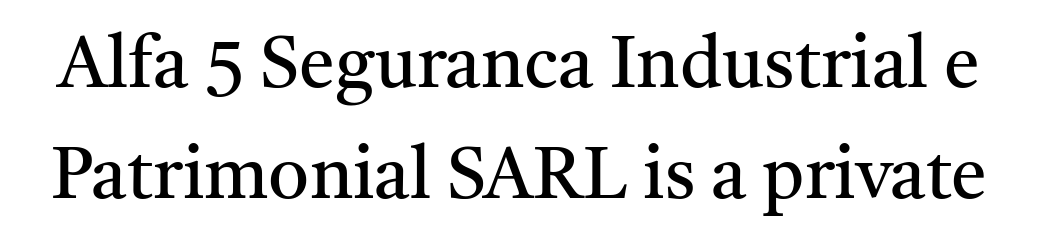
Q: Is the text bold? A: No.
Q: Is the text italic (slanted)? A: No, it is upright.
Q: Is the typeface a serif or a sans-serif typeface? A: Serif.
Q: Is the text underlined? A: No.
Q: Is the spacing between letters normal or unusually wide? A: Normal.
Q: Is the spacing between lines tight, normal or loose? A: Normal.
Q: Width (condensed, normal, or wide)? A: Normal.
Q: Stroke contrast? A: Medium.
Q: x-height? A: Medium.
Q: Monospaced? A: No.
